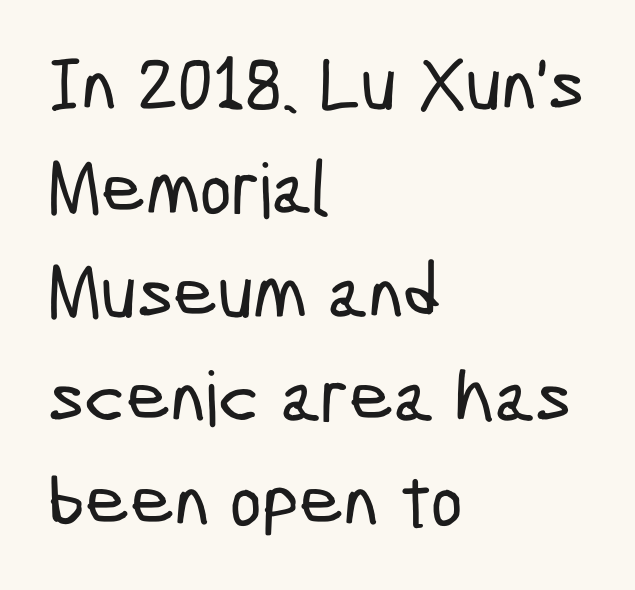
Honestly, there is no underline to notice here at all. Letter spacing: default. Font category for this specimen: sans-serif. Horizontal alignment here is leftward, the default for most running prose. Looks like regular typesetting: each glyph gets only the width it needs.
